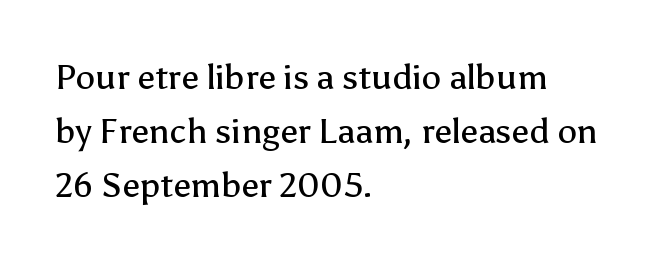
The glyphs are unaccompanied by any horizontal stroke below them. Regarding serifs, this sample does without them. The designer left line spacing at the default. What stands out about the letter spacing? Nothing — it is the standard amount. Each letter keeps its own natural width here, so spacing adapts to shape. These lines stack with their left ends in a neat column.
